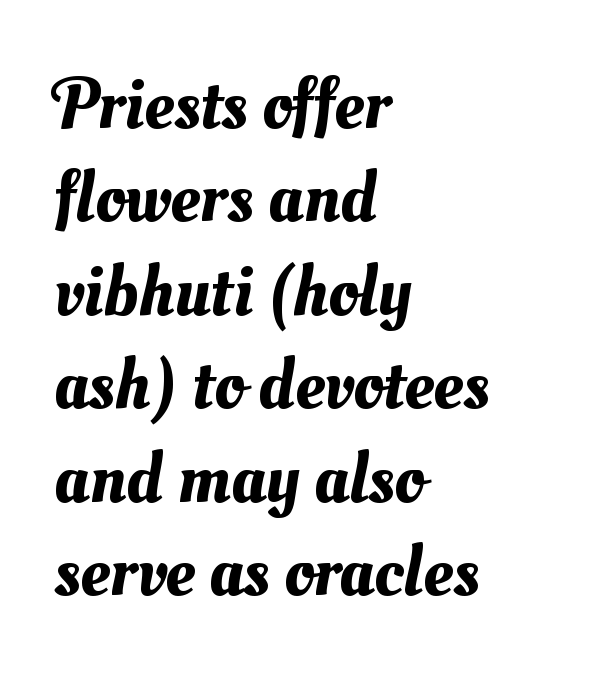
Line spacing here is normal. The letters advance in unequal steps, a hallmark of proportional type. Compared with a centered layout, this one pins lines to the left instead. How are the letters spaced? Ordinarily, with no added tracking. Unmarked baselines from the first word to the last.
